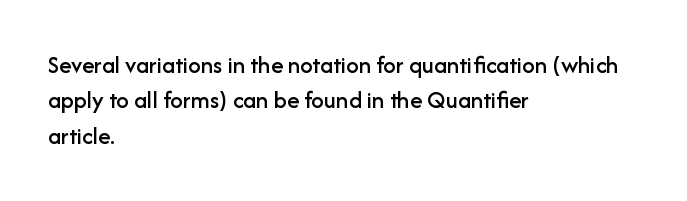
{"italic": "no", "underline": "no", "align": "left", "line_spacing": "normal", "line_spacing_ratio": 1.42, "letter_spacing": "normal", "letter_spacing_em": 0.0, "glyph_px": 25}
